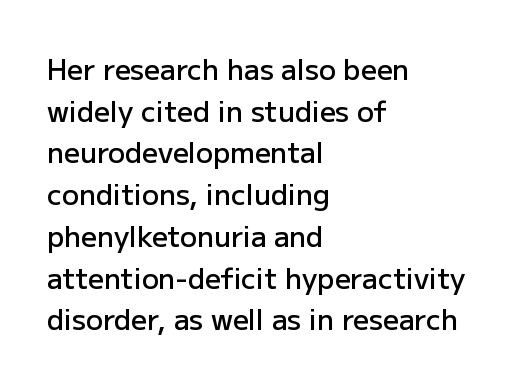
The image shows 28 px semibold sans-serif type, upright; set left-aligned, normal line spacing (1.49x), normal letter spacing, not underlined; low stroke contrast and a medium x-height.
